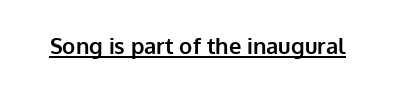
The face used here is rendered with its standard letterfit. These lines were composed using upright roman letters. Strokes here are thick enough to call this a true bold. Is there an underline? Yes — a line sits under the letters.
